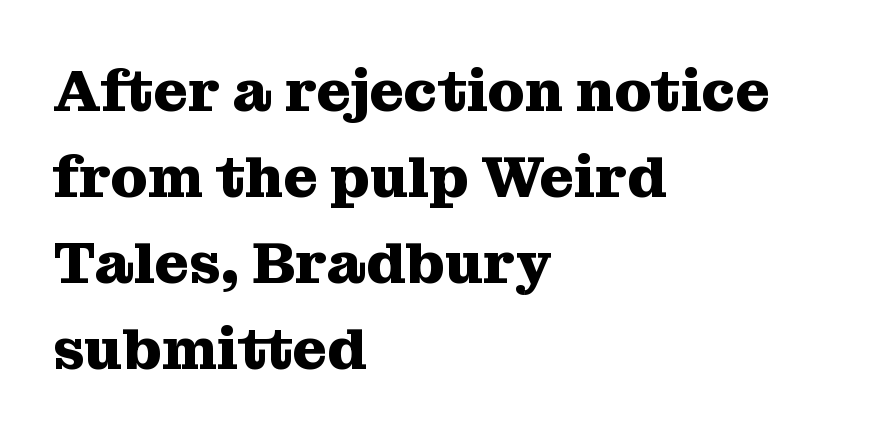
{"serif": "yes", "italic": "no", "bold": "yes", "weight": "heavy", "width": "normal", "stroke_contrast": "medium", "x_height": "medium", "monospaced": "no", "underline": "no", "align": "left", "line_spacing": "normal", "line_spacing_ratio": 1.46, "letter_spacing": "normal", "letter_spacing_em": 0.0, "glyph_px": 59}
